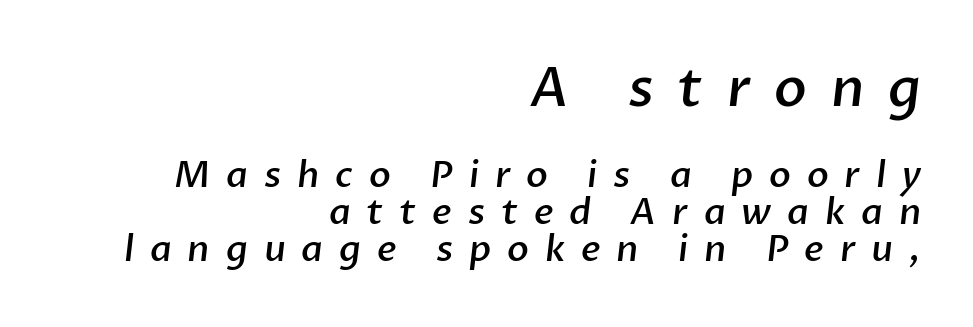
{"serif": "no", "bold": "semi", "weight": "semibold", "width": "normal", "stroke_contrast": "low", "x_height": "medium", "monospaced": "no", "underline": "no", "align": "right", "line_spacing": "tight", "line_spacing_ratio": 1.03, "letter_spacing": "wide", "letter_spacing_em": 0.44, "larger_block": "first", "size_ratio": 1.5, "glyph_px": 54}
